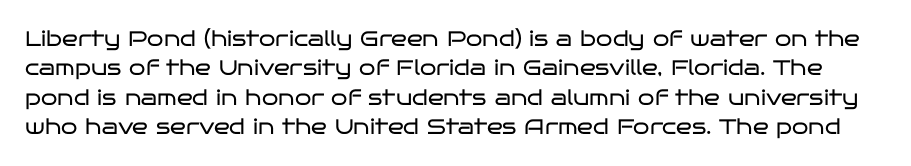
{"italic": "no", "bold": "no", "underline": "no", "line_spacing": "normal", "line_spacing_ratio": 1.4, "letter_spacing": "normal", "letter_spacing_em": 0.0, "glyph_px": 21}
